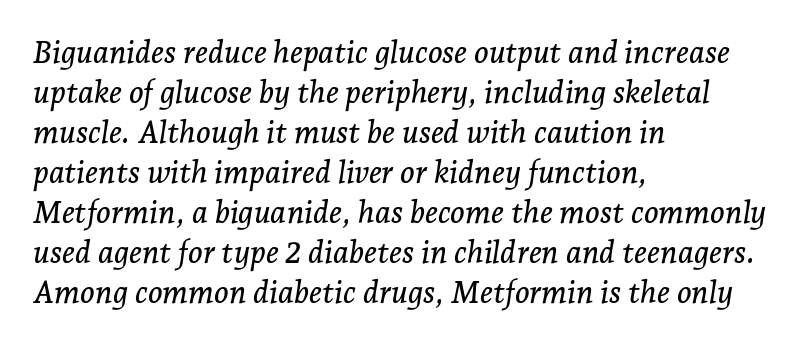
The image shows 31 px serif type, italic (leaning right); set left-aligned, normal line spacing (1.29x), normal letter spacing, not underlined; low stroke contrast and a medium x-height.
